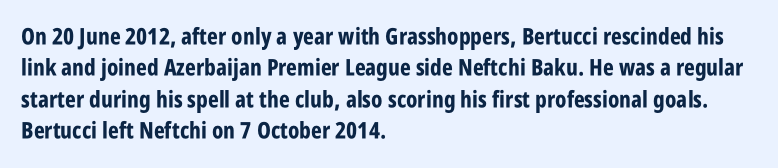
If you drew a line through each stem, it would be perfectly vertical. The face used here has the dense, thick strokes of a bold. All the whitespace from short lines collects on the right. Observe the ordinary spacing: letters are neighbours, not strangers. Rule under the text: the space is simply empty.
